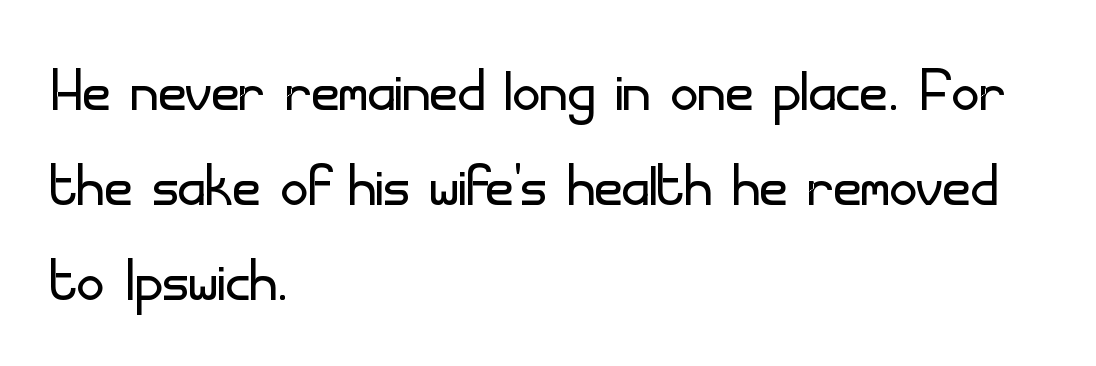
The image shows 76 px light sans-serif type, upright; set left-aligned, normal line spacing (1.25x), normal letter spacing, not underlined; low stroke contrast and a small x-height.
